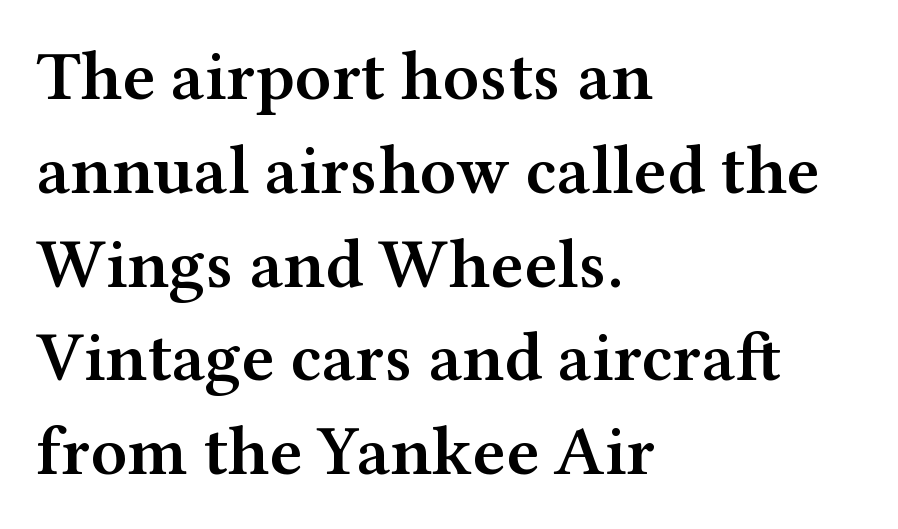
The image shows 70 px semibold, wide serif type, upright; set left-aligned, normal line spacing (1.34x), normal letter spacing, not underlined; medium stroke contrast and a medium x-height.
